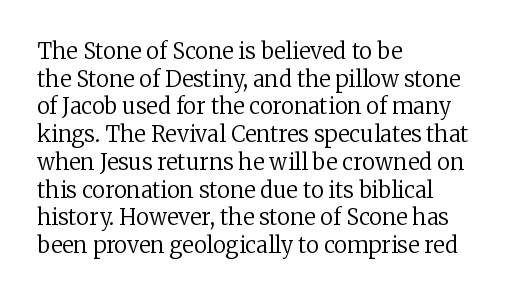
Q: Is the text bold? A: No.
Q: Is the text italic (slanted)? A: No, it is upright.
Q: Is the text underlined? A: No.
Q: How is the paragraph aligned? A: Left-aligned.
Q: Is the spacing between letters normal or unusually wide? A: Normal.
Q: Is the spacing between lines tight, normal or loose? A: Normal.
